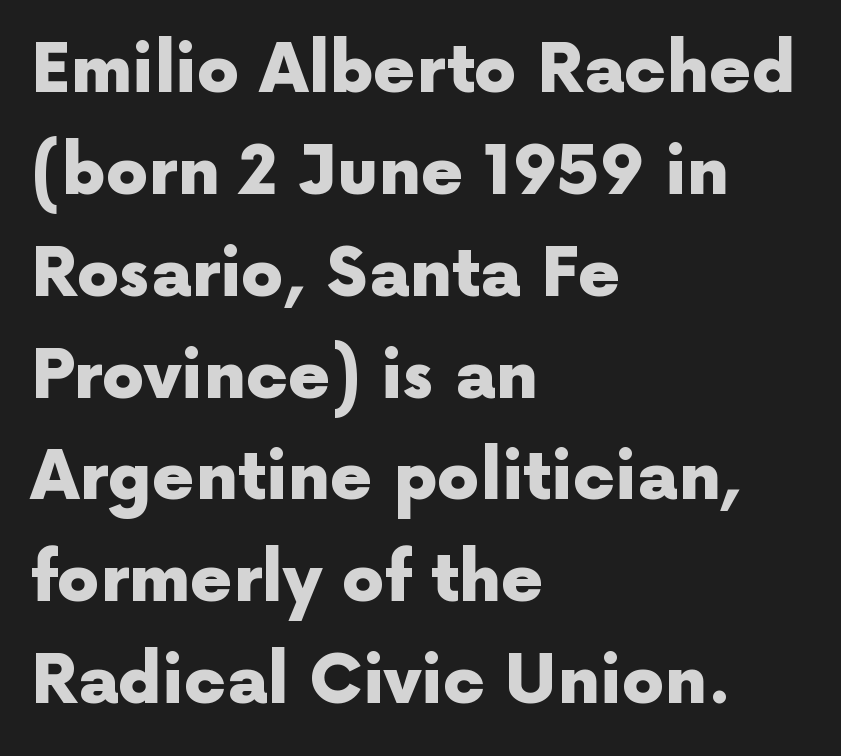
The image shows 67 px heavy sans-serif type, upright; set left-aligned, normal line spacing (1.52x), normal letter spacing, not underlined; a medium x-height.
